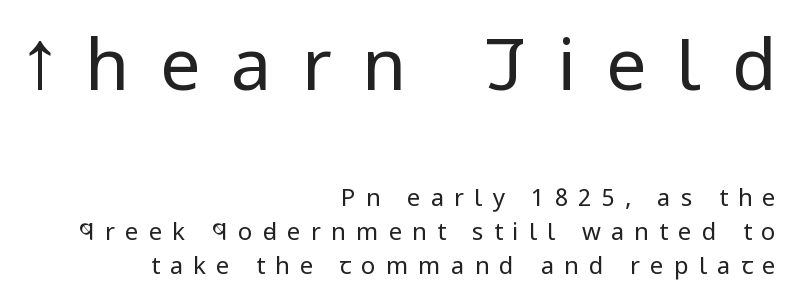
{"serif": "no", "italic": "no", "bold": "no", "weight": "regular", "width": "condensed", "stroke_contrast": "low", "x_height": "large", "monospaced": "no", "underline": "no", "align": "right", "line_spacing": "normal", "line_spacing_ratio": 1.42, "letter_spacing": "wide", "letter_spacing_em": 0.42, "larger_block": "first", "size_ratio": 3.0, "glyph_px": 72}
